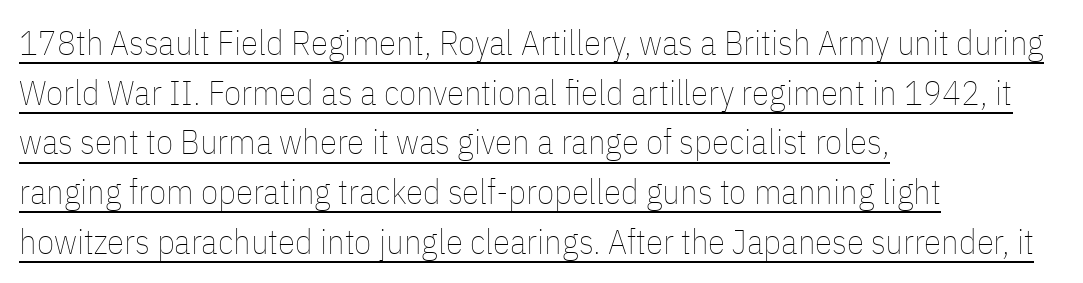
The image shows 35 px thin, condensed type, upright; set left-aligned, normal line spacing (1.42x), normal letter spacing, underlined; low stroke contrast and a medium x-height.
